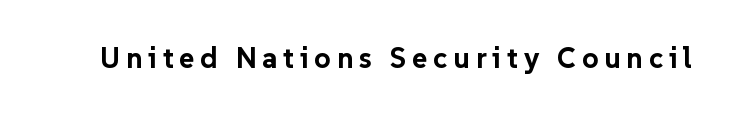
Q: Is the text bold? A: Yes.
Q: Is the text italic (slanted)? A: No, it is upright.
Q: Is the typeface a serif or a sans-serif typeface? A: Sans-serif.
Q: Is the text underlined? A: No.
Q: Is the spacing between letters normal or unusually wide? A: Unusually wide.
Q: Width (condensed, normal, or wide)? A: Normal.
Q: Stroke contrast? A: Low.
Q: x-height? A: Medium.
Q: Monospaced? A: No.
